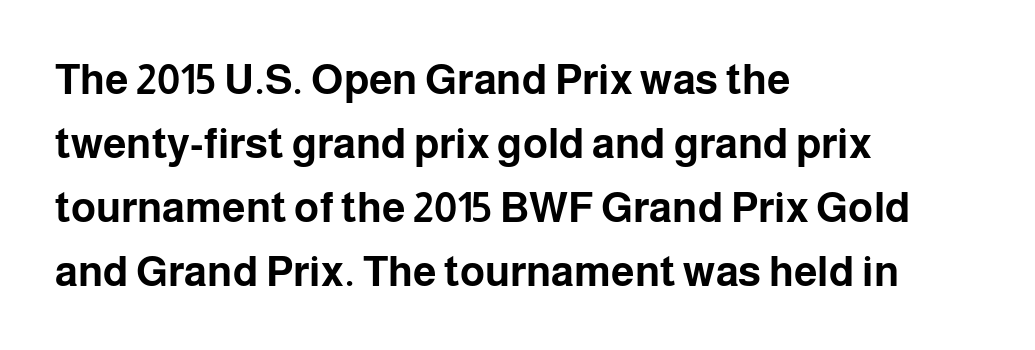
Q: Is the text bold? A: Yes.
Q: Is the text italic (slanted)? A: No, it is upright.
Q: Is the typeface a serif or a sans-serif typeface? A: Sans-serif.
Q: Is the text underlined? A: No.
Q: How is the paragraph aligned? A: Left-aligned.
Q: Is the spacing between letters normal or unusually wide? A: Normal.
Q: Is the spacing between lines tight, normal or loose? A: Normal.
Q: Width (condensed, normal, or wide)? A: Normal.
Q: Stroke contrast? A: Low.
Q: x-height? A: Medium.
Q: Monospaced? A: No.
